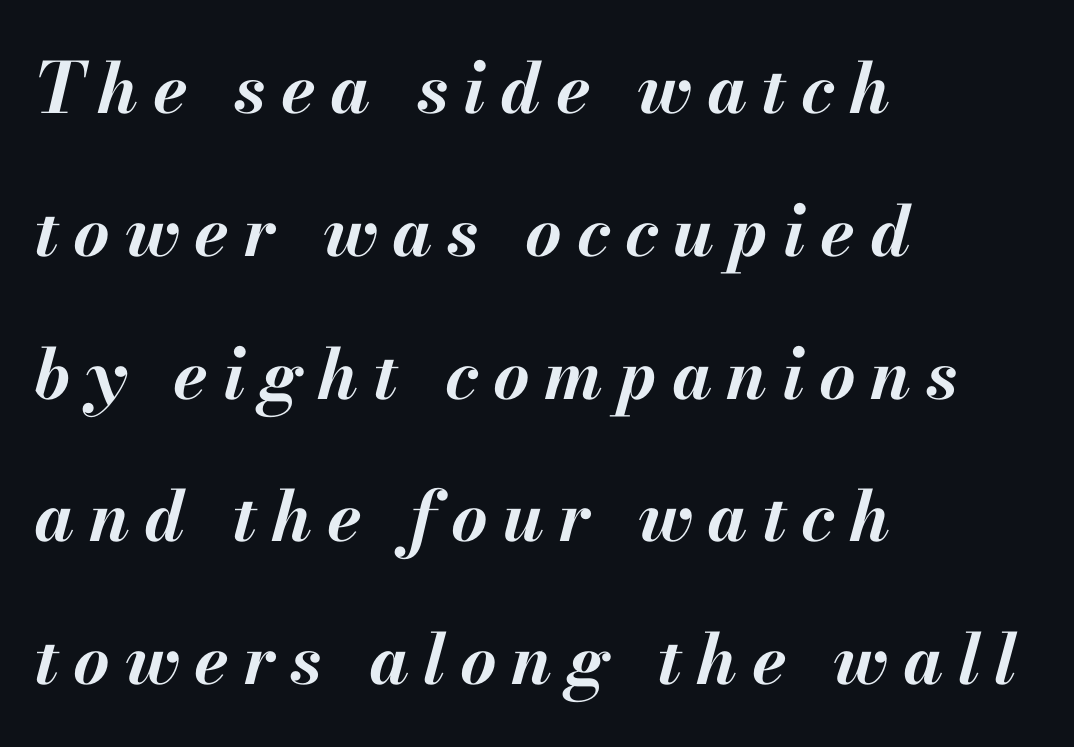
These lines carry a lot of weight — the face is fully bold. Glance below the letters and you will spot only blank space. The axis of the letterforms is tilted away from vertical. Tracking here is generous; glyphs stand well apart from one another.
